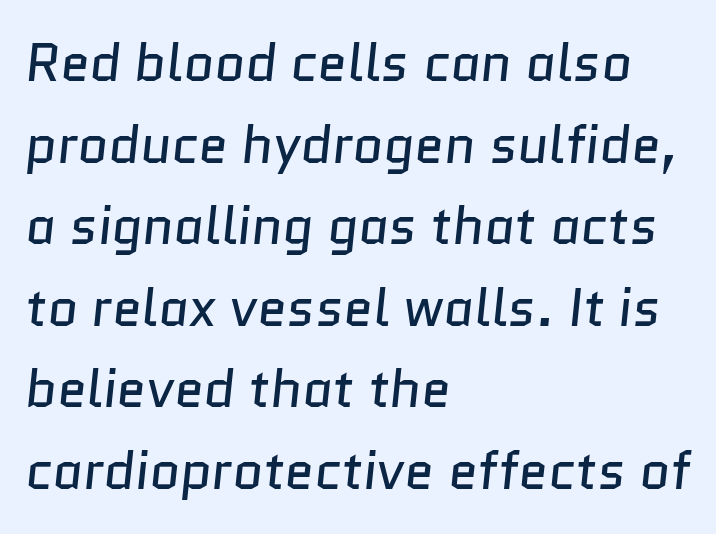
The image shows 53 px regular-weight sans-serif type; set left-aligned, normal line spacing (1.54x), normal letter spacing, not underlined; low stroke contrast and a medium x-height.
